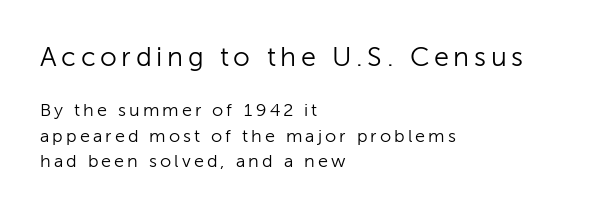
Q: Is the text bold? A: No.
Q: Is the text italic (slanted)? A: No, it is upright.
Q: Is the text underlined? A: No.
Q: How is the paragraph aligned? A: Left-aligned.
Q: Is the spacing between lines tight, normal or loose? A: Normal.
Q: Which block of text is set in a larger size, the first (top) or the second (bottom)? A: The first (top) one.
